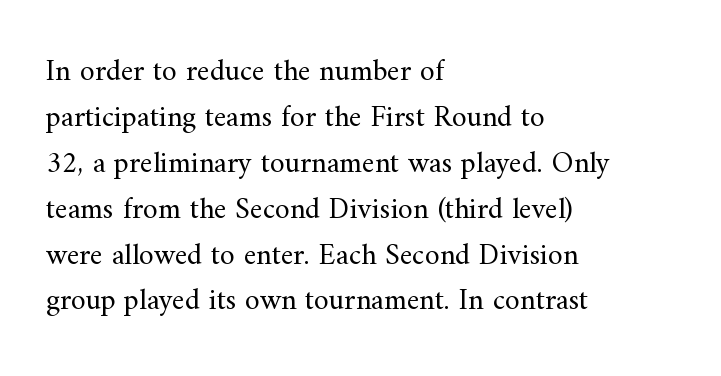
Stroke mass is kept to a normal reading level or below. These lines are set flush left with a ragged right edge. You can tell from the footed stems that serif type was used. Here the designer chose a conventional face with non-uniform glyph widths.
